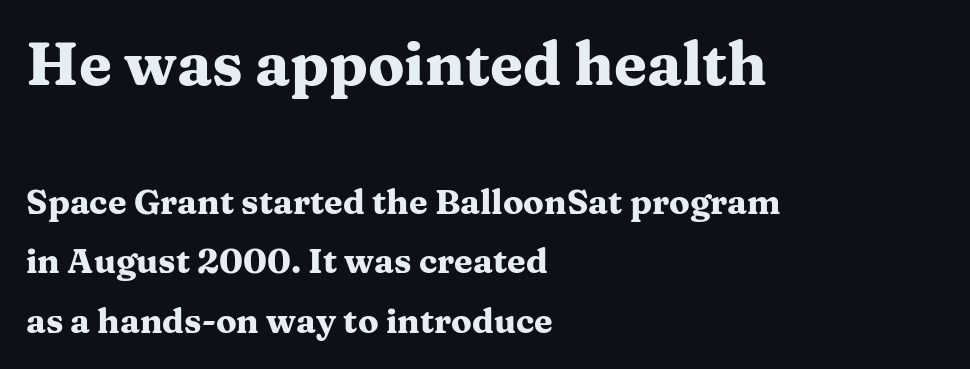
Q: Is the text bold? A: Yes.
Q: Is the text italic (slanted)? A: No, it is upright.
Q: Is the typeface a serif or a sans-serif typeface? A: Serif.
Q: Is the text underlined? A: No.
Q: How is the paragraph aligned? A: Left-aligned.
Q: Is the spacing between letters normal or unusually wide? A: Normal.
Q: Which block of text is set in a larger size, the first (top) or the second (bottom)? A: The first (top) one.
Q: Width (condensed, normal, or wide)? A: Wide.
Q: Stroke contrast? A: Medium.
Q: x-height? A: Medium.
Q: Monospaced? A: No.
